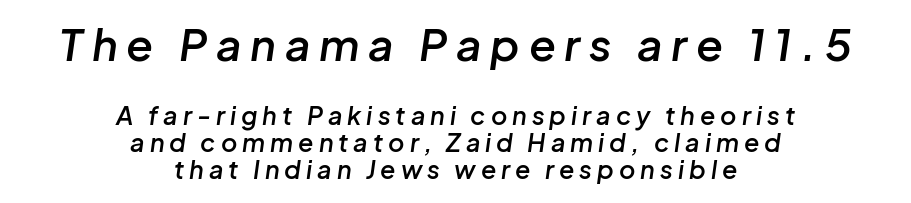
The face used here has a pronounced slope to its letters. Display-style spreading of the glyphs; the letterfit is very open. Here the designer chose a conventional face with non-uniform glyph widths. Bold? Not quite — semibold, heavier than regular but stopping short. Typesetter's note — upper block bumped up in size, lower block left smaller.
